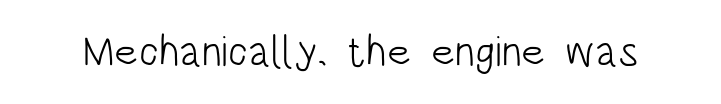
{"serif": "no", "italic": "no", "bold": "no", "weight": "light", "width": "condensed", "stroke_contrast": "low", "x_height": "large", "monospaced": "no", "underline": "no", "letter_spacing": "normal", "letter_spacing_em": 0.0, "glyph_px": 43}
